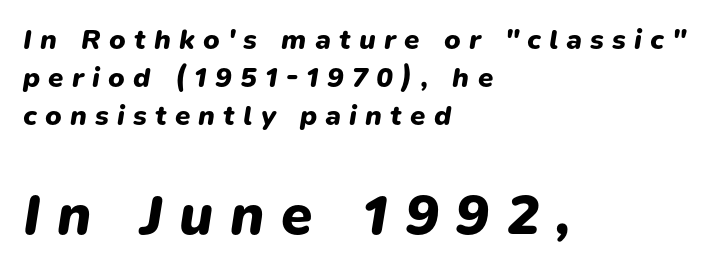
{"italic": "yes", "lean": "right", "slant_degrees": 9, "bold": "yes", "weight": "heavy", "width": "normal", "stroke_contrast": "low", "x_height": "medium", "monospaced": "no", "underline": "no", "align": "left", "line_spacing": "normal", "line_spacing_ratio": 1.35, "letter_spacing": "wide", "letter_spacing_em": 0.29, "larger_block": "second", "size_ratio": 2.04, "glyph_px": 57}
